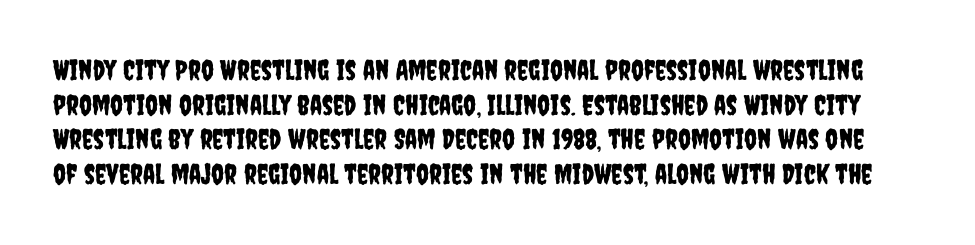
A clean baseline with only descenders dipping below it. Nope, no serifs anywhere on these letters. The font's upright variant was chosen for this text. The type is set solid horizontally, with unmodified tracking. The passage shown is typed in a proportional face where columns would drift.
